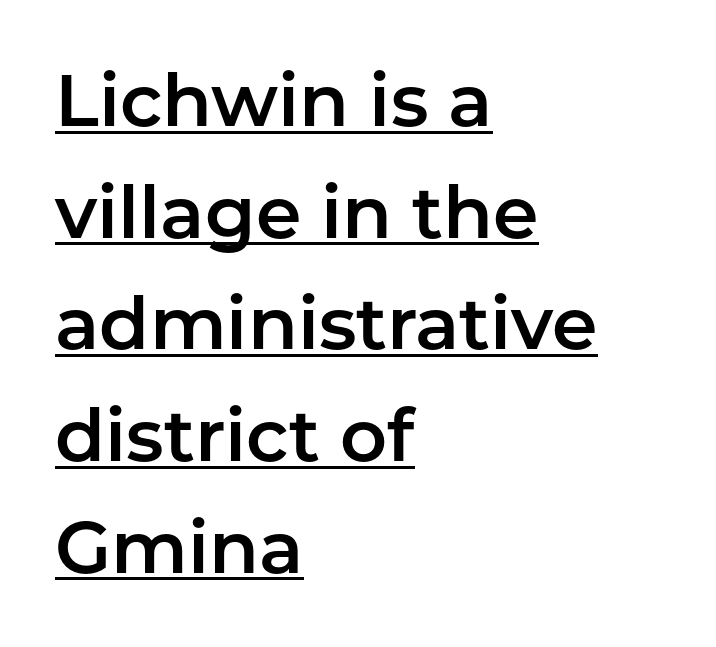
You could not count columns in this text — the font is proportionally spaced. This is roman type, the default non-slanted kind. One-word summary of the alignment: left. What decoration does the sample have? An underline. Caption: standard tracking, unaltered.
